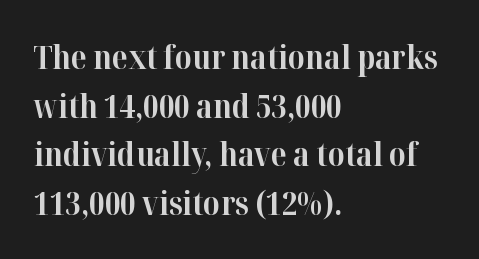
{"serif": "yes", "italic": "no", "bold": "yes", "weight": "bold", "width": "normal", "stroke_contrast": "high", "x_height": "medium", "monospaced": "no", "underline": "no", "align": "left", "line_spacing": "normal", "line_spacing_ratio": 1.52, "letter_spacing": "normal", "letter_spacing_em": 0.0, "glyph_px": 32}
